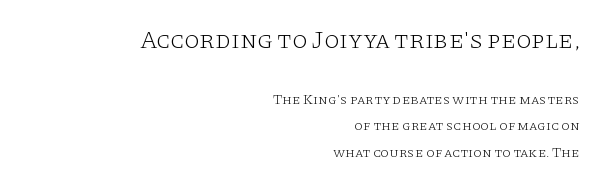
The image shows 25 px text type, upright; set right-aligned, loose line spacing (1.91x), normal letter spacing, not underlined; the first (top) block is 1.79x larger.
